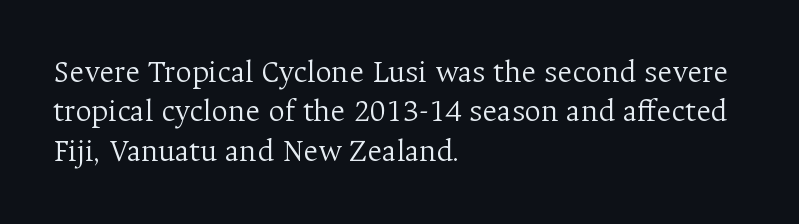
The image shows 32 px light serif type, upright; set left-aligned, line spacing 1.23x, normal letter spacing, not underlined; medium stroke contrast and a medium x-height.
